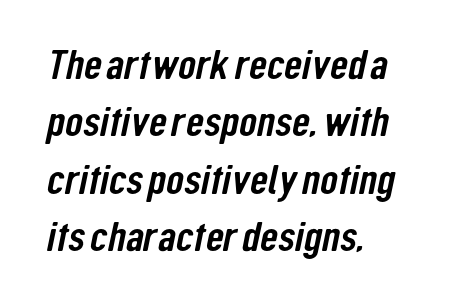
{"serif": "no", "width": "condensed", "stroke_contrast": "low", "x_height": "medium", "monospaced": "no", "underline": "no", "align": "left", "line_spacing": "normal", "line_spacing_ratio": 1.4, "letter_spacing": "normal", "letter_spacing_em": 0.0, "glyph_px": 41}
